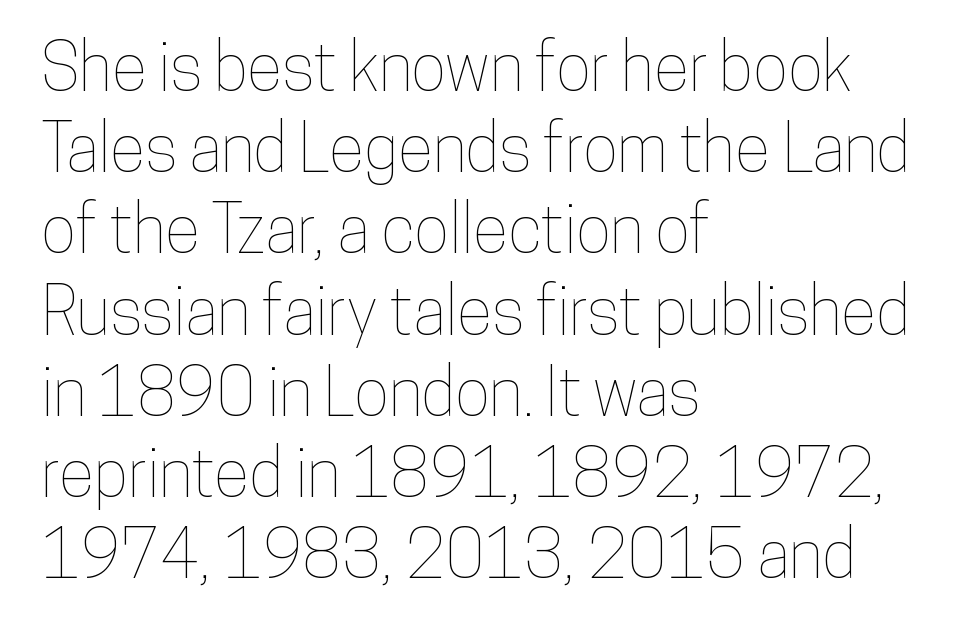
The image shows 66 px condensed type, upright; set left-aligned, line spacing 1.23x, normal letter spacing, not underlined; low stroke contrast and a medium x-height.
